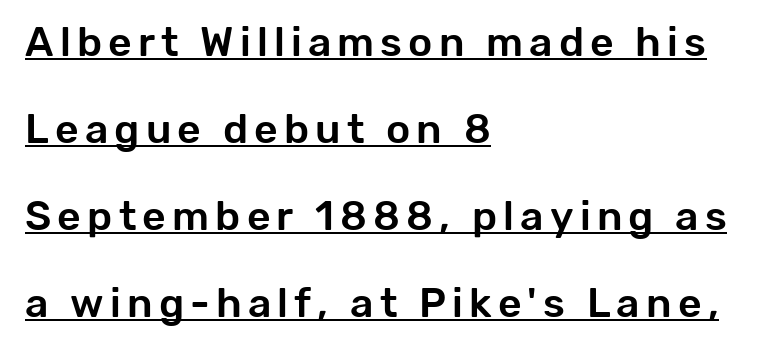
{"serif": "no", "italic": "no", "width": "normal", "stroke_contrast": "low", "x_height": "medium", "monospaced": "no", "underline": "yes", "align": "left", "line_spacing": "loose", "line_spacing_ratio": 2.12, "glyph_px": 41}
